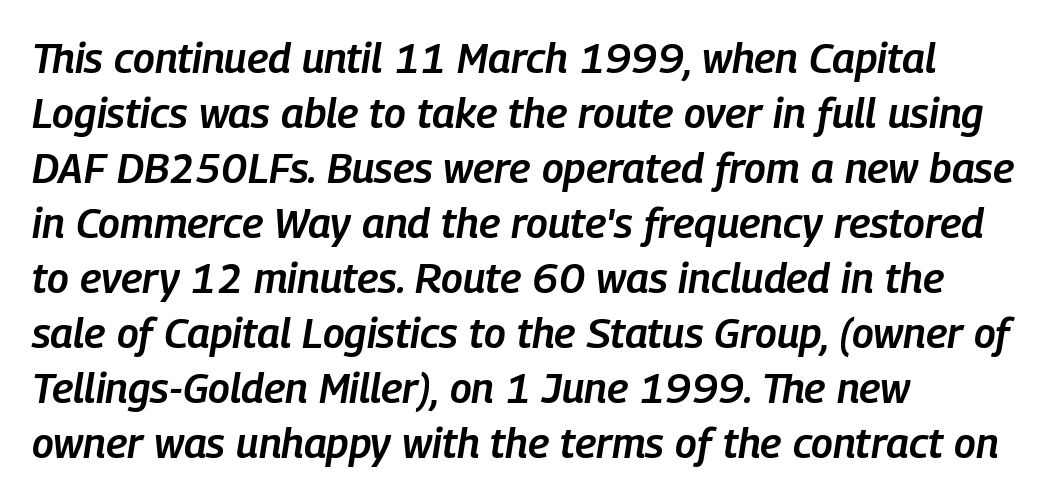
Q: Is the text bold? A: Semi-bold.
Q: Is the text italic (slanted)? A: Yes, it leans right by about 9 degrees.
Q: Is the text underlined? A: No.
Q: How is the paragraph aligned? A: Left-aligned.
Q: Is the spacing between letters normal or unusually wide? A: Normal.
Q: Is the spacing between lines tight, normal or loose? A: Normal.
Q: Width (condensed, normal, or wide)? A: Condensed.
Q: Stroke contrast? A: Low.
Q: x-height? A: Medium.
Q: Monospaced? A: No.
